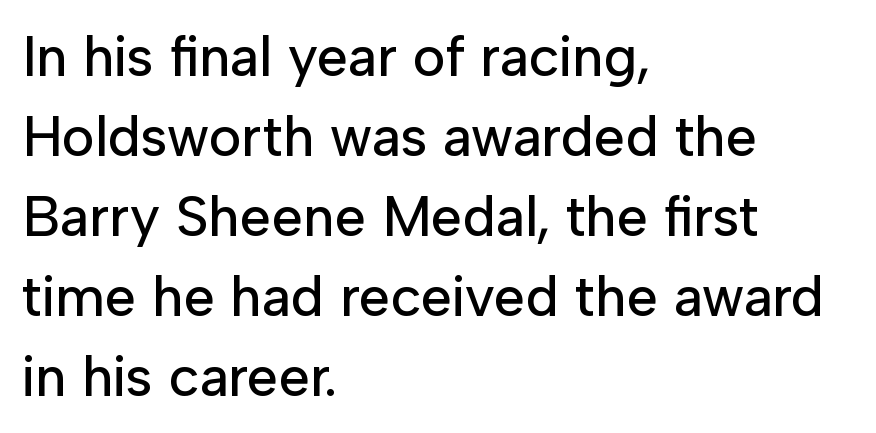
{"serif": "no", "italic": "no", "width": "normal", "stroke_contrast": "low", "x_height": "medium", "monospaced": "no", "underline": "no", "align": "left", "line_spacing": "normal", "line_spacing_ratio": 1.43, "letter_spacing": "normal", "letter_spacing_em": 0.0, "glyph_px": 56}
